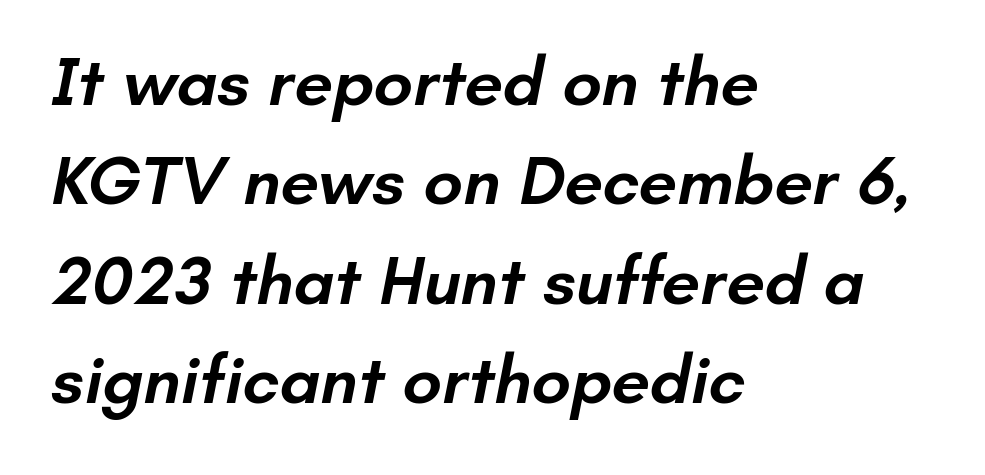
The image shows 69 px semibold sans-serif type; set left-aligned, normal line spacing (1.44x), normal letter spacing, not underlined; low stroke contrast and a small x-height.
